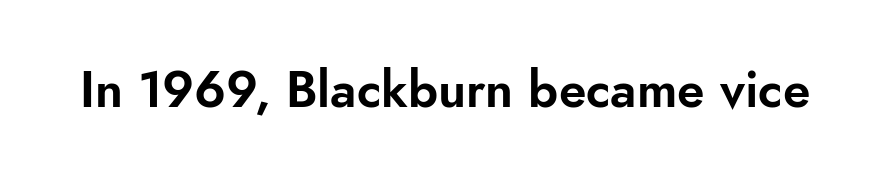
The image shows 50 px sans-serif type, upright; set normal letter spacing, not underlined; low stroke contrast and a small x-height.
